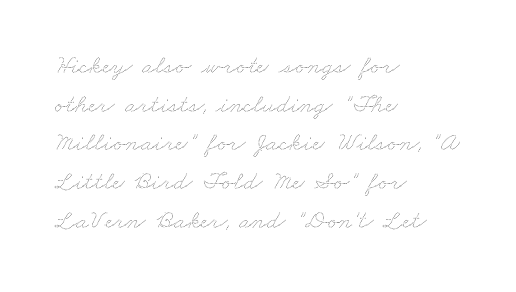
{"bold": "no", "underline": "no", "align": "left", "line_spacing": "normal", "line_spacing_ratio": 1.49, "letter_spacing": "normal", "letter_spacing_em": 0.0, "glyph_px": 26}
